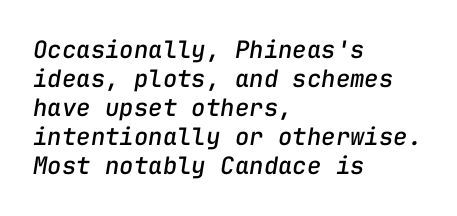
Q: Is the text italic (slanted)? A: Yes, it leans right by about 9 degrees.
Q: Is the text underlined? A: No.
Q: How is the paragraph aligned? A: Left-aligned.
Q: Is the spacing between letters normal or unusually wide? A: Normal.
